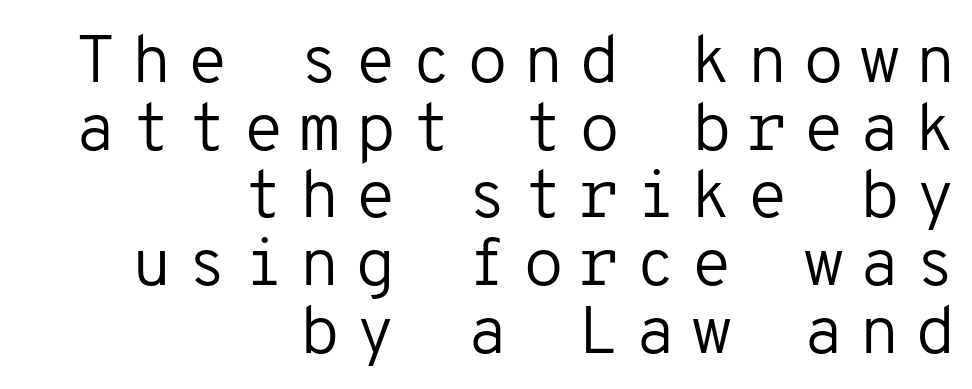
{"serif": "no", "italic": "no", "bold": "no", "weight": "regular", "width": "normal", "stroke_contrast": "low", "x_height": "medium", "monospaced": "yes", "underline": "no", "align": "right", "line_spacing": "tight", "line_spacing_ratio": 1.01, "letter_spacing": "wide", "letter_spacing_em": 0.22, "glyph_px": 67}
